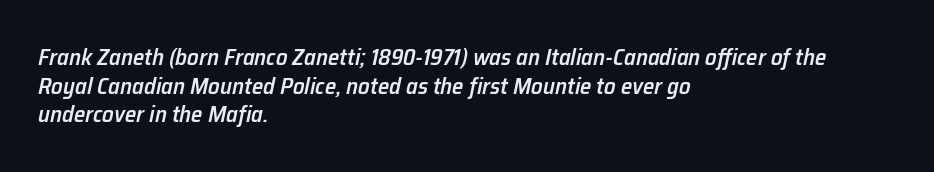
The image shows 23 px text type, italic (leaning right); set left-aligned, normal line spacing (1.25x), normal letter spacing, not underlined.
